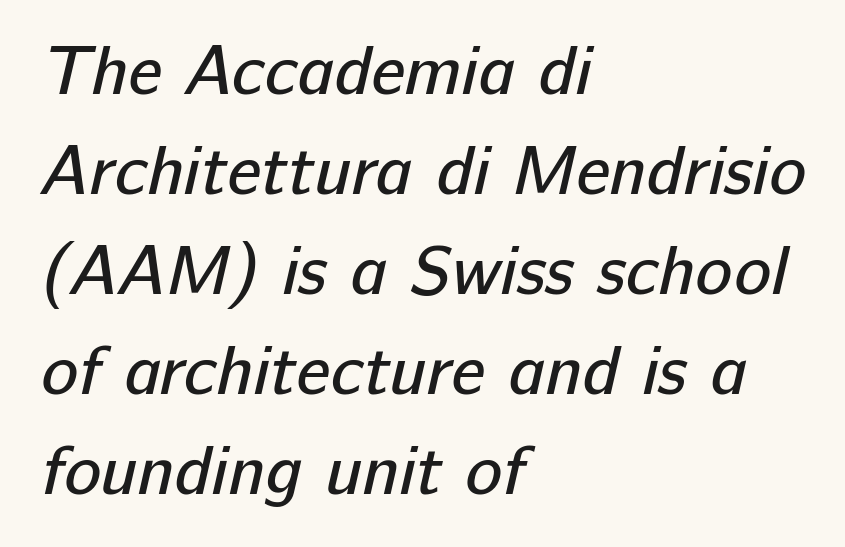
The typeface has the unassuming heft of standard copy or less. Does the copy run flush right? No — it runs flush left. The vertical gap from one line to the next is medium. Glyph-to-glyph distance matches everyday printed text.
